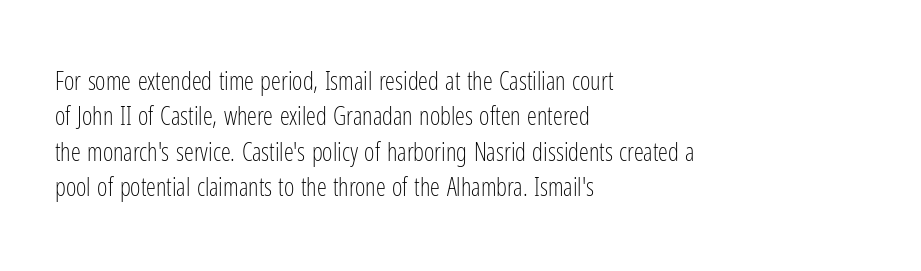
Q: Is the text bold? A: No.
Q: Is the text italic (slanted)? A: No, it is upright.
Q: Is the text underlined? A: No.
Q: How is the paragraph aligned? A: Left-aligned.
Q: Is the spacing between letters normal or unusually wide? A: Normal.
Q: Is the spacing between lines tight, normal or loose? A: Normal.
